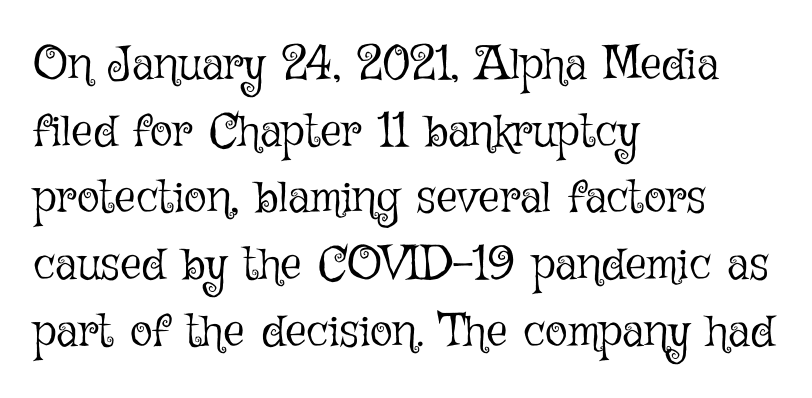
A normal amount of white space separates one row of letters from the next. Upright lettering throughout. The rag falls on the right side of this text block. The face used here is proportionally spaced, like ordinary book or web type.
